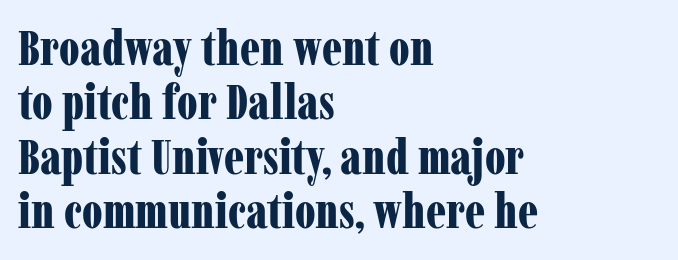
The image shows 49 px bold, condensed serif type, upright; set left-aligned, tight line spacing (1.11x), normal letter spacing, not underlined; low stroke contrast and a medium x-height.
